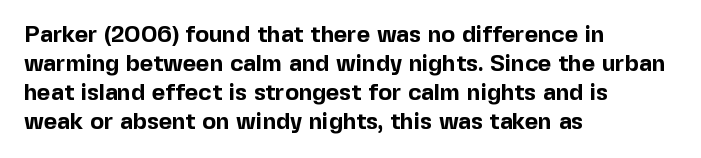
The typography opts for an upright posture over an oblique one. What weight is shown? A full bold with thick strokes. How would I describe the line gaps? Plain and ordinary. Each line starts at the same left margin while the right side varies.
